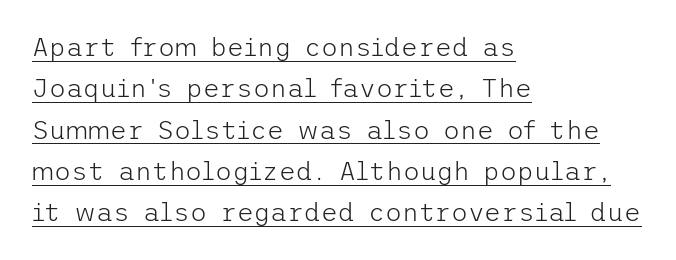
Q: Is the text bold? A: No.
Q: Is the text italic (slanted)? A: No, it is upright.
Q: Is the text underlined? A: Yes.
Q: How is the paragraph aligned? A: Left-aligned.
Q: Is the spacing between letters normal or unusually wide? A: Normal.
Q: Is the spacing between lines tight, normal or loose? A: Normal.
